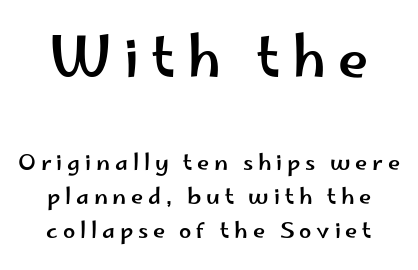
Line starts and ends both wander, symmetrically. If you measured baseline to baseline, you'd find a middling distance. The typography opts for an upright posture over an oblique one. Between one letter and the next there's a generous, obvious gap. This sample has the flowing, uneven cadence of proportional lettering. Size contrast runs from large at the top to small at the bottom.
